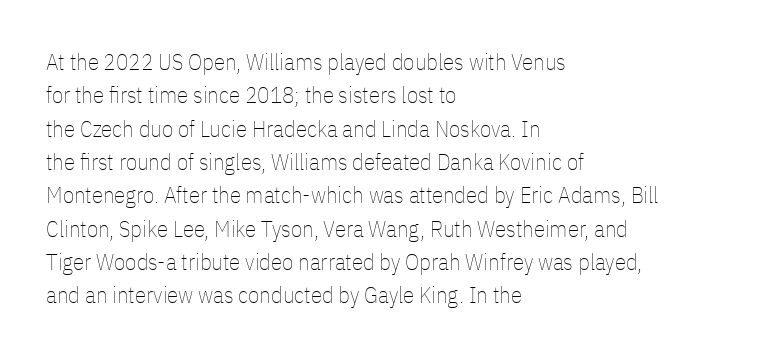
{"italic": "no", "bold": "no", "underline": "no", "align": "left", "line_spacing": "normal", "line_spacing_ratio": 1.45, "letter_spacing": "normal", "letter_spacing_em": 0.0, "glyph_px": 23}
